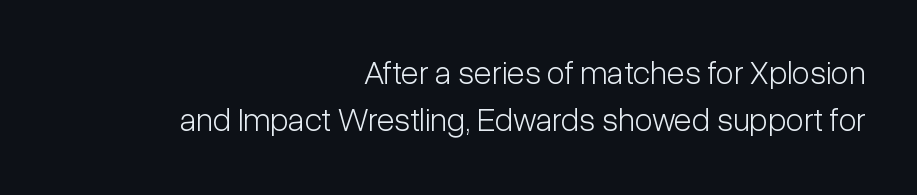
Unlike italic type, these characters show no tilt at all. Is this a fixed-width face? No — the glyphs have proportional, varying widths. What kind of face is this? One without serifs — a sans. Think standard paragraph weight, or any step lighter than that. These lines sit exactly where default settings would place them.
